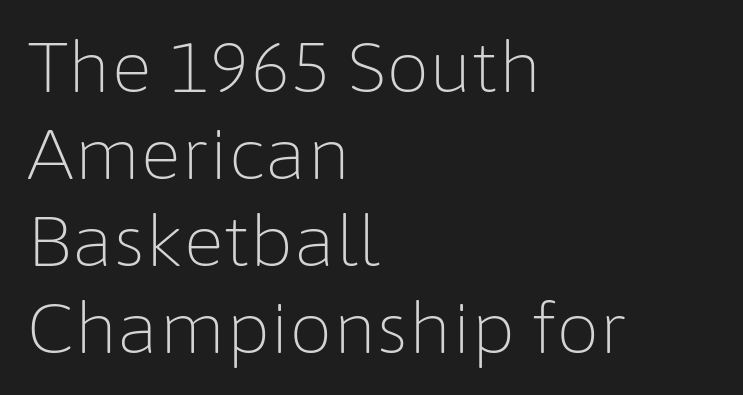
{"serif": "no", "italic": "no", "bold": "no", "weight": "light", "width": "normal", "stroke_contrast": "low", "x_height": "medium", "monospaced": "no", "underline": "no", "align": "left", "line_spacing": "normal", "line_spacing_ratio": 1.26, "letter_spacing": "normal", "letter_spacing_em": 0.0, "glyph_px": 69}
